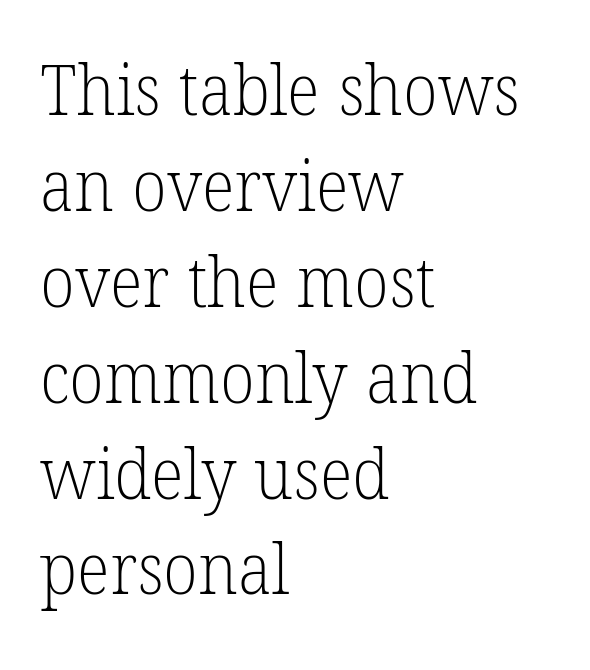
{"serif": "yes", "bold": "no", "weight": "light", "width": "normal", "stroke_contrast": "low", "x_height": "medium", "monospaced": "no", "underline": "no", "align": "left", "line_spacing": "normal", "line_spacing_ratio": 1.37, "letter_spacing": "normal", "letter_spacing_em": 0.0, "glyph_px": 70}
